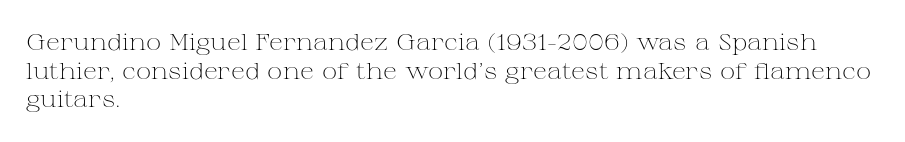
The image shows 23 px text type, upright; set left-aligned, line spacing 1.24x, normal letter spacing, not underlined.
